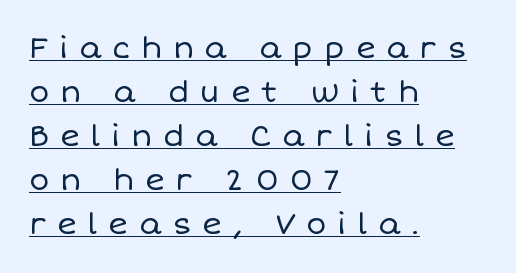
Short note: letters widely spaced. Every word sits above its own underline. Rendered with straight, roman letterforms. This sample is left-justified, so line endings fall wherever the words run out. Summary of vertical rhythm: regular, with standard interline spacing. The passage shown is typed in a proportional face where columns would drift.
